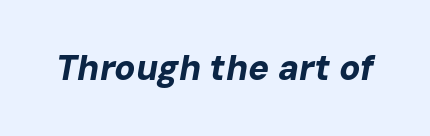
The image shows 35 px bold type, italic (leaning right); set normal letter spacing, not underlined; low stroke contrast and a medium x-height.
